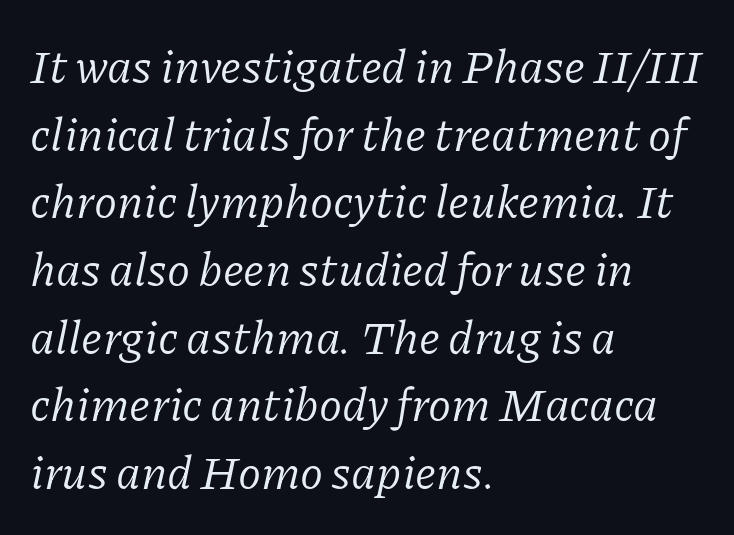
On a weight scale, this lands at 450 or below. Letter spacing: default. A clean baseline with only descenders dipping below it. The rendering anchors every line to the left-hand side.
